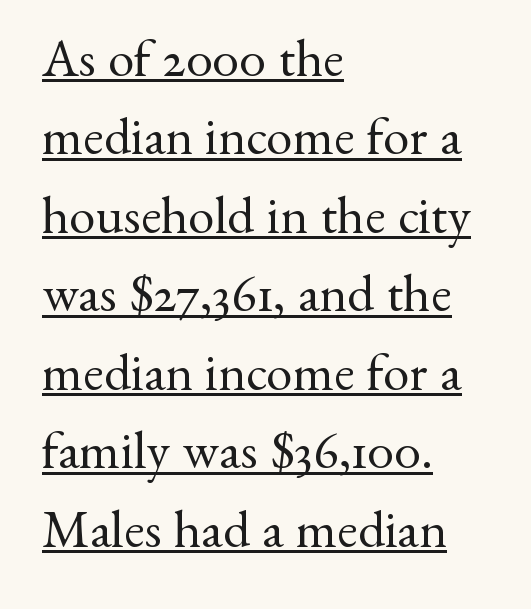
The passage shown has conventional tracking throughout. Do the characters align in a grid? No, the font is proportional. What kind of face is this? One with serifs. All the whitespace from short lines collects on the right.
